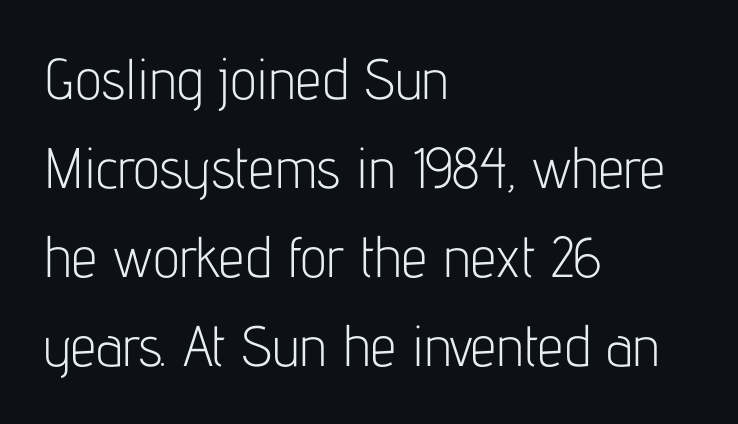
A clean baseline with only descenders dipping below it. Caption: face not bold, strokes unweighted. The typeface chosen for these lines omits serifs. Standard letterfit; no display-style spreading of the glyphs. The typography opts for an upright posture over an oblique one. A student would call this left alignment; a typographer would say flush left, rag right.
